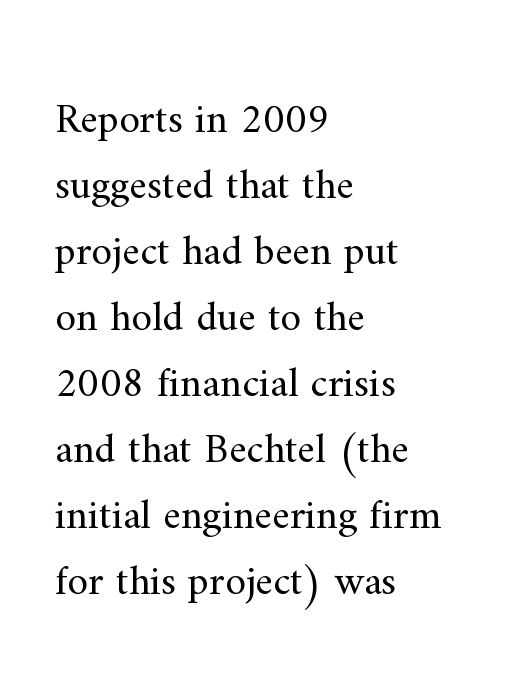
Tracking value appears to be zero — textbook default spacing. Quick note: not italic, upright. The paragraph shown leans on its left margin. Heaviness? Minimal to ordinary, like unemphasized prose. Just letters on the line, the space beneath them empty. The rendering uses a moderate line-height, typical for paragraphs.
